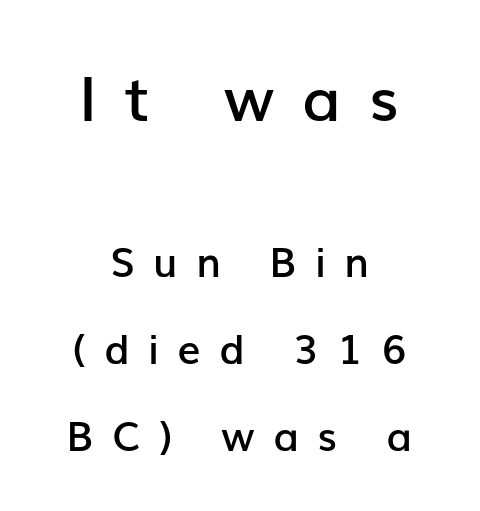
{"serif": "no", "italic": "no", "bold": "semi", "weight": "semibold", "width": "normal", "stroke_contrast": "low", "x_height": "medium", "monospaced": "no", "underline": "no", "align": "center", "line_spacing": "loose", "line_spacing_ratio": 2.12, "letter_spacing": "wide", "letter_spacing_em": 0.45, "larger_block": "first", "size_ratio": 1.51, "glyph_px": 62}
